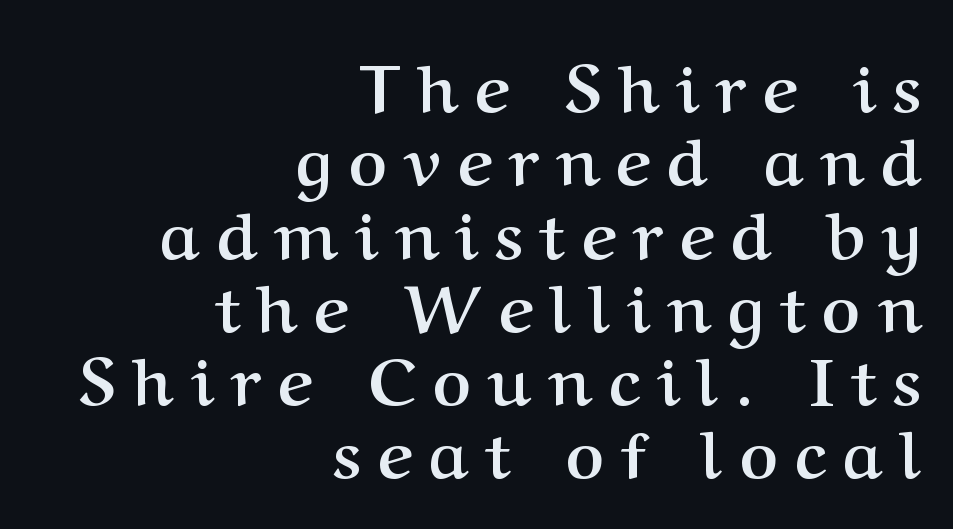
{"serif": "yes", "italic": "no", "bold": "yes", "weight": "semibold", "width": "normal", "stroke_contrast": "medium", "x_height": "medium", "monospaced": "no", "underline": "no", "align": "right", "line_spacing": "tight", "line_spacing_ratio": 1.11, "letter_spacing": "wide", "letter_spacing_em": 0.26, "glyph_px": 66}
